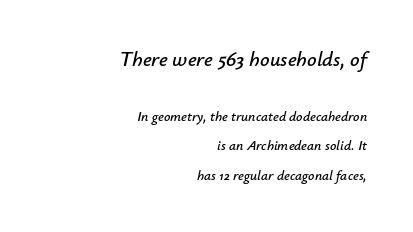
The image shows 21 px text type, italic (leaning right); set right-aligned, loose line spacing (2.13x), normal letter spacing, not underlined; the first (top) block is 1.5x larger.
